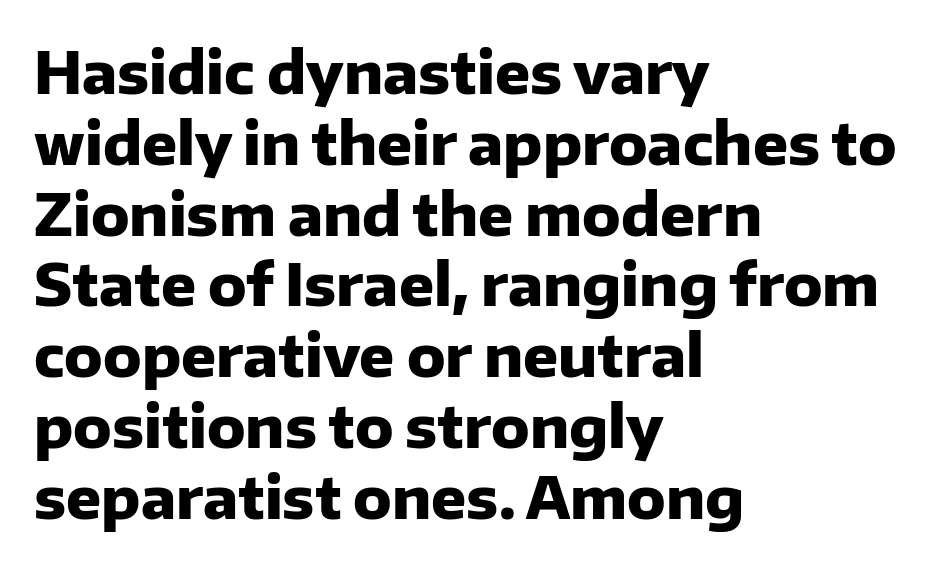
The image shows 58 px heavy sans-serif type, upright; set left-aligned, line spacing 1.22x, normal letter spacing, not underlined; low stroke contrast and a medium x-height.
